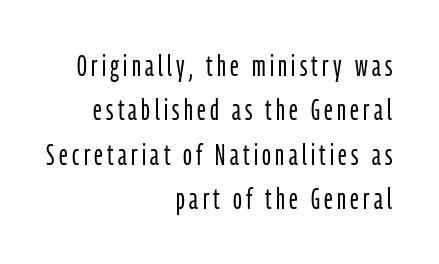
The designer went with a sans here, leaving each stem footless. The zone under the glyphs is completely vacant. A roman cut, with each character standing at attention. Vertically, the passage feels balanced, rows spaced as you'd expect. The typesetting does not lean heavy: it is not bold.
